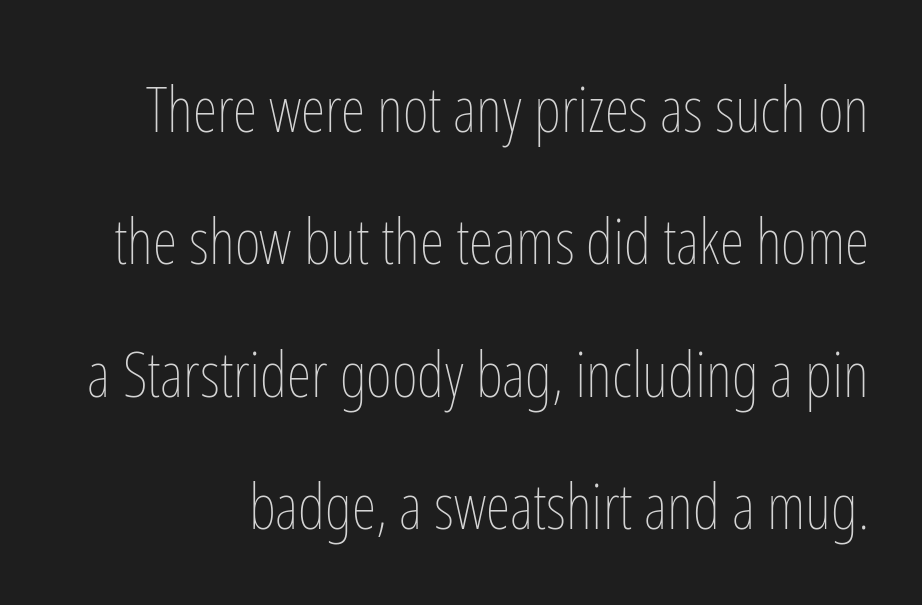
Q: Is the text bold? A: No.
Q: Is the text italic (slanted)? A: No, it is upright.
Q: Is the text underlined? A: No.
Q: Is the spacing between letters normal or unusually wide? A: Normal.
Q: Is the spacing between lines tight, normal or loose? A: Loose.
Q: Width (condensed, normal, or wide)? A: Condensed.
Q: Stroke contrast? A: Low.
Q: x-height? A: Medium.
Q: Monospaced? A: No.
